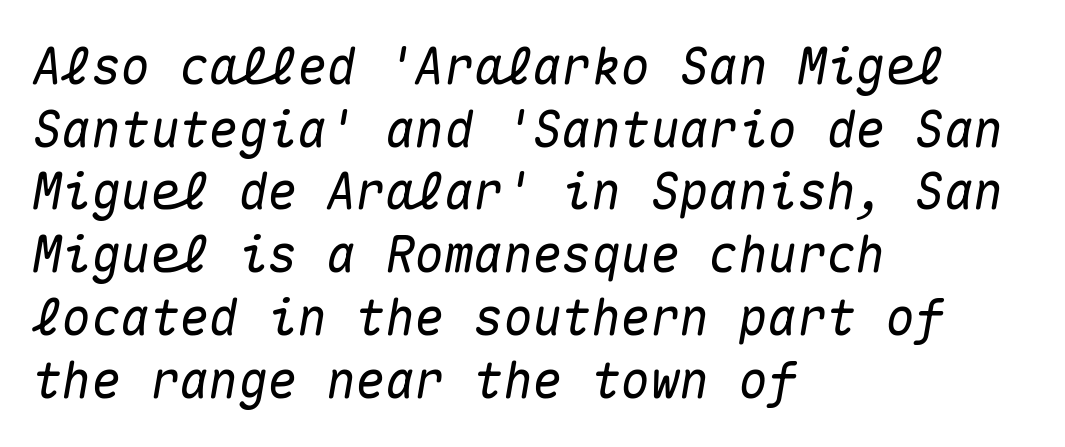
Q: Is the text italic (slanted)? A: Yes, it leans right by about 10 degrees.
Q: Is the text underlined? A: No.
Q: How is the paragraph aligned? A: Left-aligned.
Q: Is the spacing between letters normal or unusually wide? A: Normal.
Q: Is the spacing between lines tight, normal or loose? A: Normal.
Q: Width (condensed, normal, or wide)? A: Normal.
Q: Stroke contrast? A: Medium.
Q: x-height? A: Medium.
Q: Monospaced? A: Yes.
